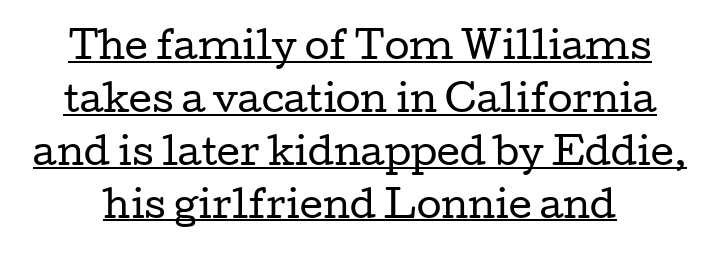
{"serif": "yes", "italic": "no", "bold": "no", "weight": "regular", "width": "wide", "stroke_contrast": "low", "x_height": "medium", "monospaced": "no", "underline": "yes", "line_spacing": "normal", "line_spacing_ratio": 1.47, "letter_spacing": "normal", "letter_spacing_em": 0.0, "glyph_px": 36}
